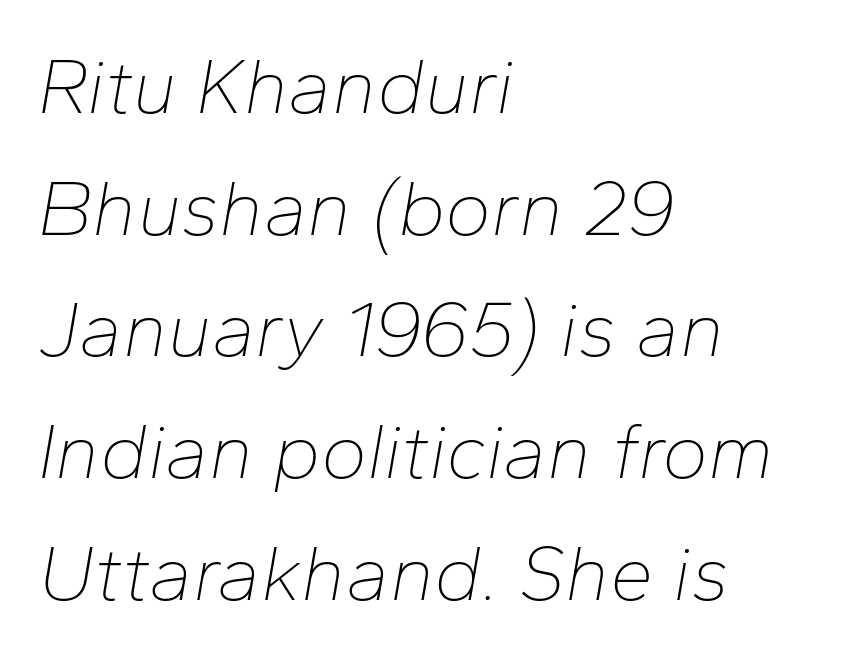
This sample has the flowing, uneven cadence of proportional lettering. Compared with a centered layout, this one pins lines to the left instead. On a weight scale, this lands at 450 or below. The leading is moderate, giving the passage an even texture. Students, note that the glyphs here touch the page at normal intervals. Rule under the text: the space is simply empty.
